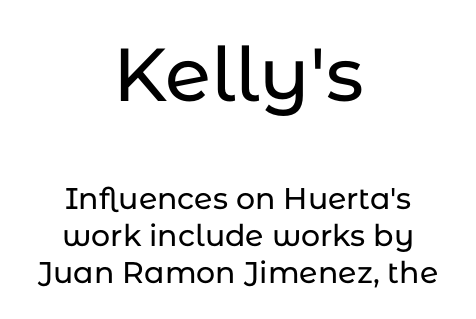
Varying glyph widths throughout — classic text-font behaviour. The tracking reads as untouched default to a designer's eye. If you drew a line through each stem, it would be perfectly vertical. Nobody drew a line under any word here. The paragraph has two soft edges and a firm central axis.
